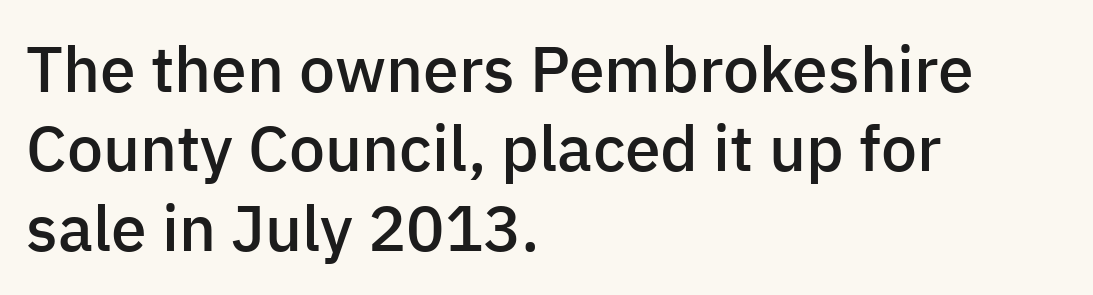
Proportional: the letters do not fall into vertical columns. Moderately thickened strokes mark this as semibold type. The text block is weighted toward the left margin, trailing off unevenly rightward. You can tell from the bare stems that sans-serif type was used. The lettering stays uniformly vertical, giving the passage a roman look.
